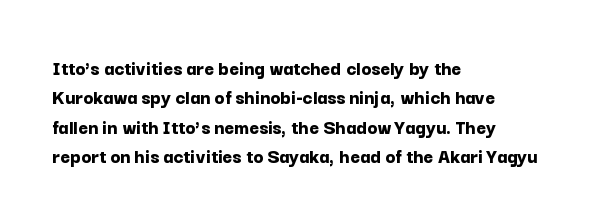
The image shows 21 px bold type, upright; set left-aligned, normal line spacing (1.4x), normal letter spacing, not underlined.
